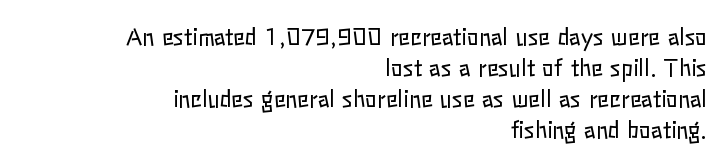
The image shows 22 px text type, upright; set right-aligned, normal line spacing (1.41x), normal letter spacing, not underlined.
